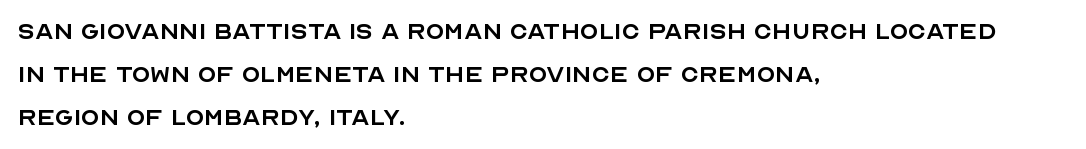
The image shows 30 px regular-weight sans-serif type, upright; set left-aligned, normal line spacing (1.43x), normal letter spacing, not underlined; a large x-height.
